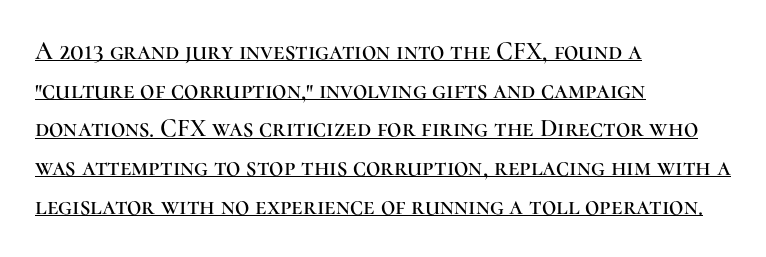
Q: Is the text italic (slanted)? A: No, it is upright.
Q: Is the text underlined? A: Yes.
Q: How is the paragraph aligned? A: Left-aligned.
Q: Is the spacing between letters normal or unusually wide? A: Normal.
Q: Is the spacing between lines tight, normal or loose? A: Normal.
